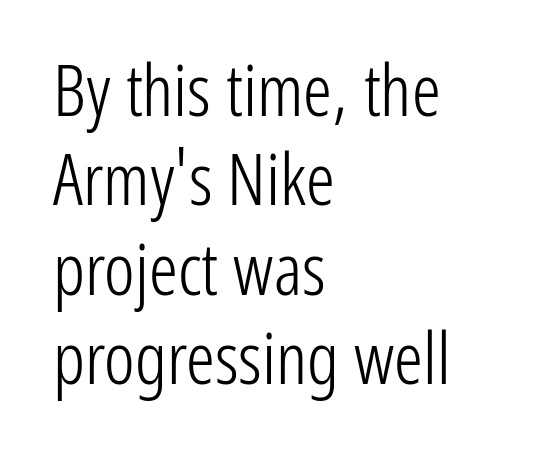
{"serif": "no", "italic": "no", "bold": "no", "weight": "light", "width": "condensed", "stroke_contrast": "low", "x_height": "medium", "monospaced": "no", "underline": "no", "align": "left", "line_spacing_ratio": 1.24, "letter_spacing": "normal", "letter_spacing_em": 0.0, "glyph_px": 72}
